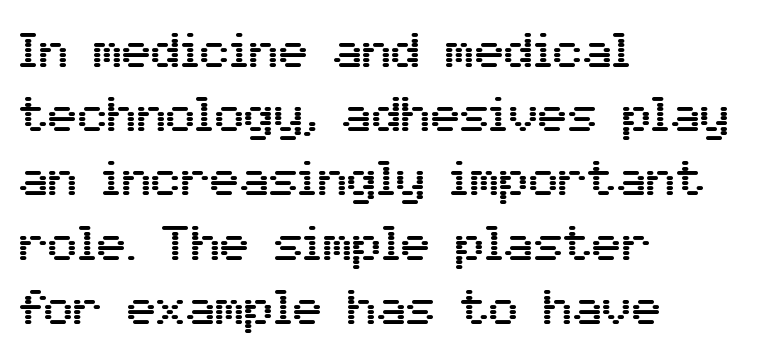
Q: Is the text italic (slanted)? A: No, it is upright.
Q: Is the typeface a serif or a sans-serif typeface? A: Sans-serif.
Q: Is the text underlined? A: No.
Q: How is the paragraph aligned? A: Left-aligned.
Q: Is the spacing between letters normal or unusually wide? A: Normal.
Q: Is the spacing between lines tight, normal or loose? A: Normal.
Q: Width (condensed, normal, or wide)? A: Normal.
Q: Stroke contrast? A: Medium.
Q: x-height? A: Medium.
Q: Monospaced? A: No.
